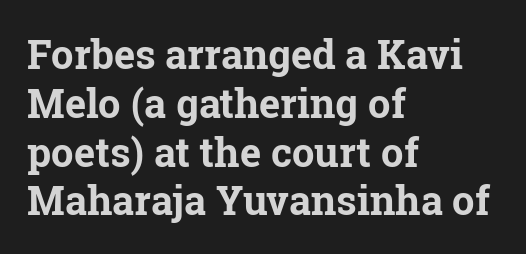
The image shows 40 px bold serif type, upright; set left-aligned, line spacing 1.22x, normal letter spacing, not underlined; low stroke contrast and a medium x-height.
